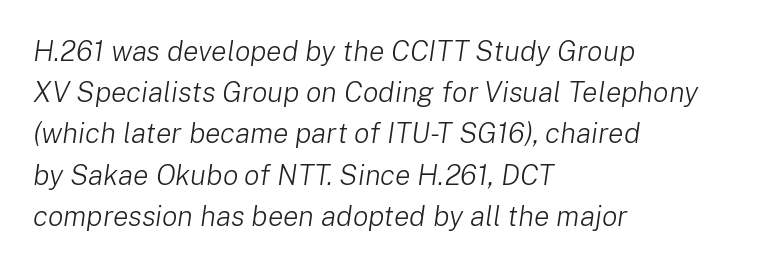
{"italic": "yes", "lean": "right", "slant_degrees": 8, "bold": "no", "weight": "light", "width": "normal", "stroke_contrast": "low", "x_height": "medium", "monospaced": "no", "underline": "no", "align": "left", "line_spacing": "normal", "line_spacing_ratio": 1.42, "letter_spacing": "normal", "letter_spacing_em": 0.0, "glyph_px": 29}
